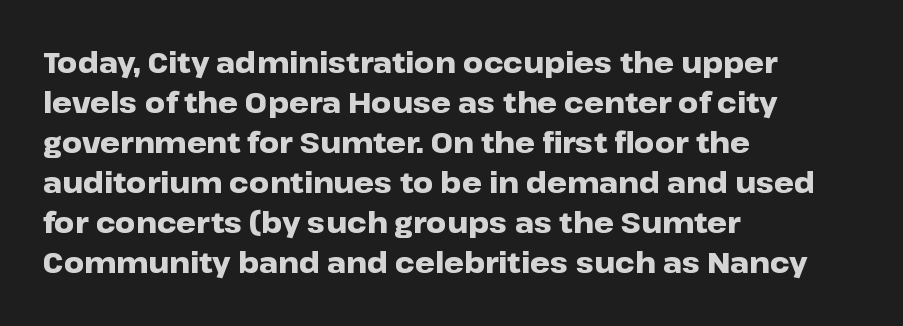
The image shows 28 px heavy, wide sans-serif type, upright; set left-aligned, normal line spacing (1.43x), normal letter spacing, not underlined; low stroke contrast and a medium x-height.
